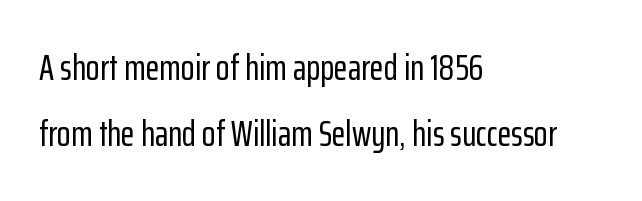
{"serif": "no", "italic": "no", "width": "condensed", "stroke_contrast": "low", "x_height": "medium", "monospaced": "no", "underline": "no", "align": "left", "line_spacing_ratio": 1.82, "letter_spacing": "normal", "letter_spacing_em": 0.0, "glyph_px": 36}
